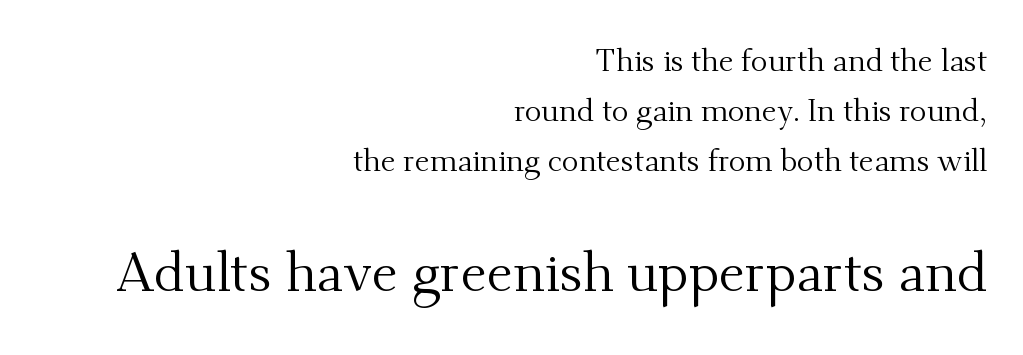
Serif or sans? Serif — the stroke terminals have little feet. Which chunk is bigger? The second one — the bottom block dwarfs the top. The paragraph has a hard right edge and a soft left edge. Vertically, the passage feels balanced, rows spaced as you'd expect. These lines are rendered in a variable-pitch font.
